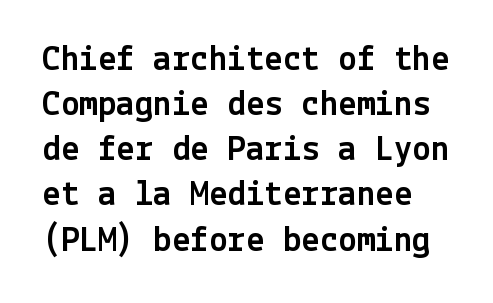
Characters remain perfectly vertical along every line. What stands out about the letter spacing? Nothing — it is the standard amount. Font category for this specimen: sans-serif. Underline: absent.
